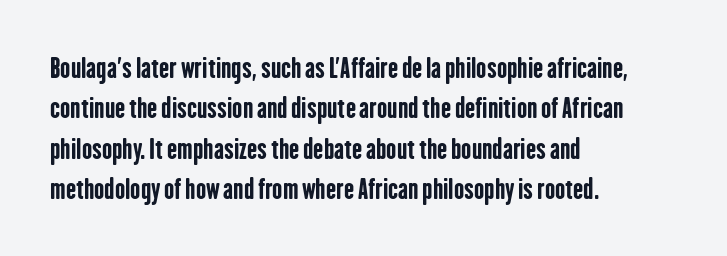
{"italic": "no", "bold": "yes", "underline": "no", "align": "left", "line_spacing": "normal", "line_spacing_ratio": 1.5, "letter_spacing": "normal", "letter_spacing_em": 0.0, "glyph_px": 27}
